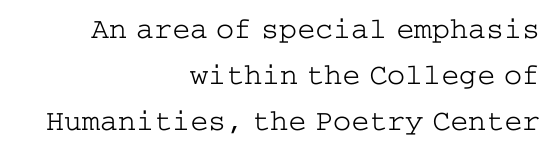
The image shows 30 px light, wide serif type, upright; set right-aligned, normal line spacing (1.54x), normal letter spacing, not underlined; low stroke contrast and a medium x-height.
